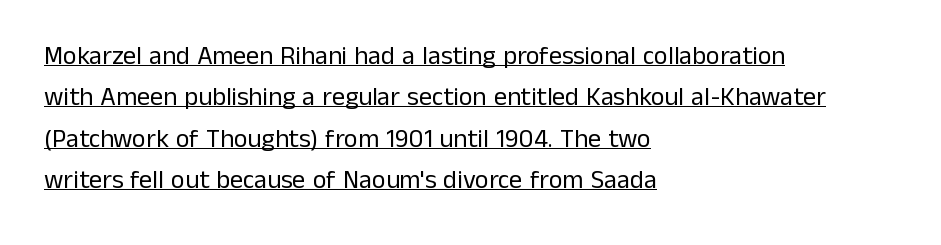
{"italic": "no", "bold": "no", "underline": "yes", "align": "left", "line_spacing": "normal", "line_spacing_ratio": 1.59, "letter_spacing": "normal", "letter_spacing_em": 0.0, "glyph_px": 26}
